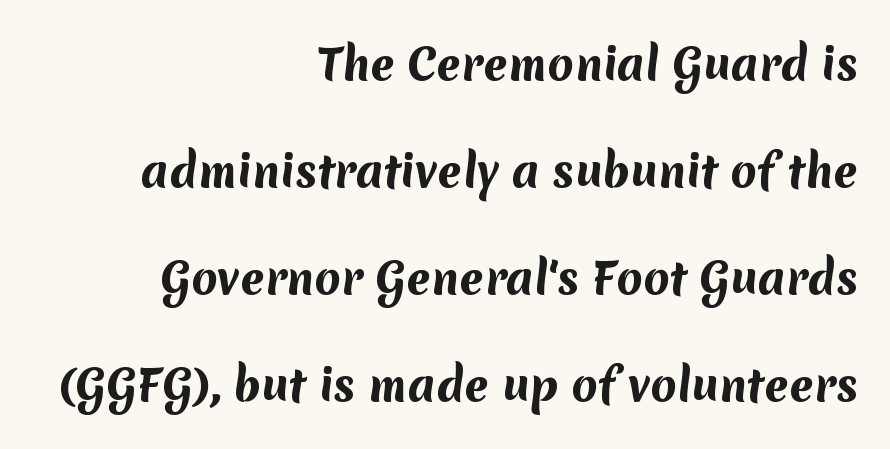
{"serif": "no", "bold": "yes", "weight": "bold", "width": "normal", "stroke_contrast": "medium", "x_height": "medium", "monospaced": "no", "underline": "no", "align": "right", "line_spacing": "loose", "line_spacing_ratio": 2.49, "letter_spacing": "normal", "letter_spacing_em": 0.0, "glyph_px": 43}
